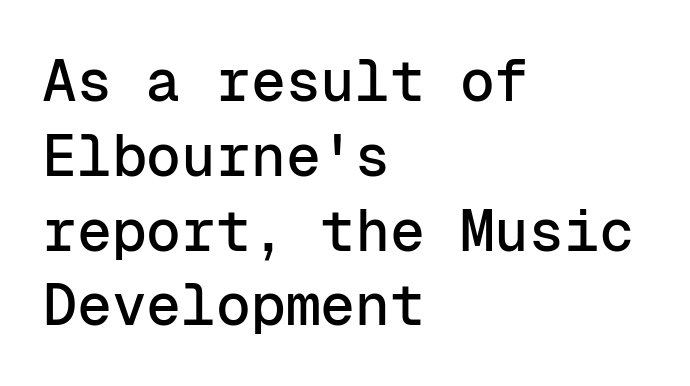
Posture: upright roman. The glyphs in this specimen are sans serif. Plain, unruled lines of type. The lines sit at an ordinary, default distance from one another. The text block is weighted toward the left margin, trailing off unevenly rightward.
